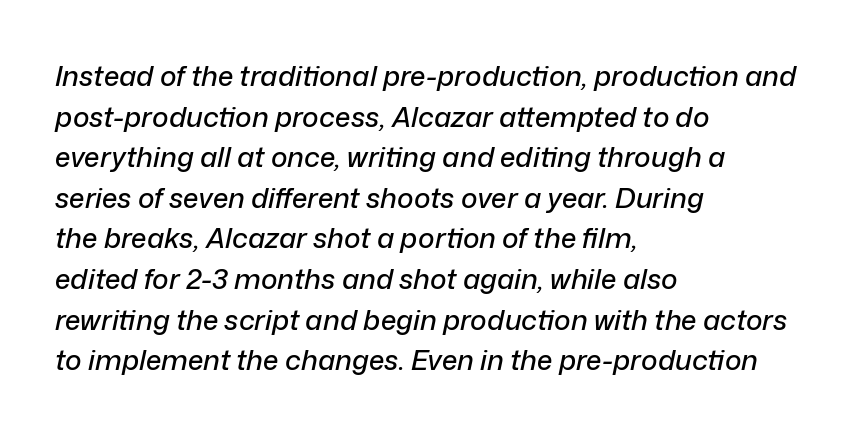
In terms of letterspacing, this is plain default setting. Nobody drew a line under any word here. These lines are rendered in a variable-pitch font. Yep, that's italic — everything's leaning. Leftover space on each line is placed entirely after the last word. The leading is moderate, giving the passage an even texture.
